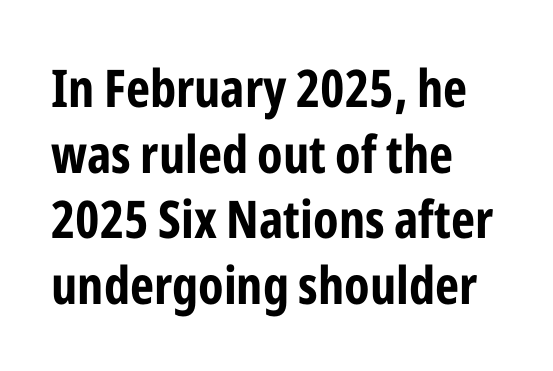
{"serif": "no", "italic": "no", "bold": "yes", "weight": "bold", "width": "condensed", "stroke_contrast": "low", "x_height": "medium", "monospaced": "no", "underline": "no", "align": "left", "line_spacing": "normal", "line_spacing_ratio": 1.26, "letter_spacing": "normal", "letter_spacing_em": 0.0, "glyph_px": 52}
